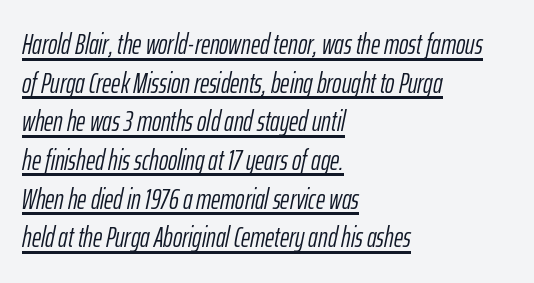
{"italic": "yes", "lean": "right", "slant_degrees": 12, "bold": "no", "weight": "light", "width": "condensed", "stroke_contrast": "low", "x_height": "medium", "monospaced": "no", "underline": "yes", "align": "left", "line_spacing": "normal", "line_spacing_ratio": 1.38, "letter_spacing": "normal", "letter_spacing_em": 0.0, "glyph_px": 28}
